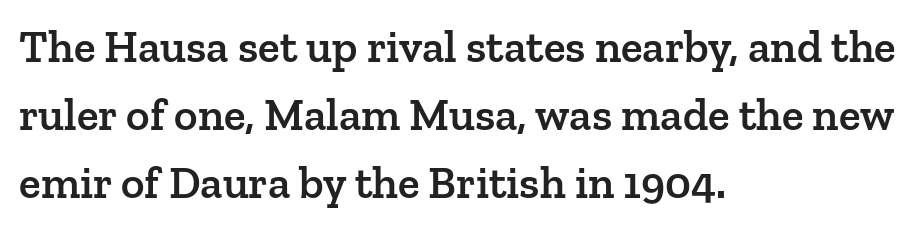
The image shows 45 px semibold serif type, upright; set left-aligned, normal line spacing (1.51x), normal letter spacing, not underlined; low stroke contrast and a medium x-height.
